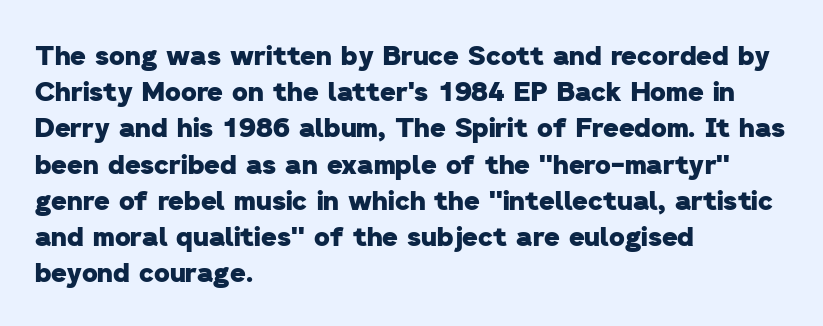
Q: Is the text bold? A: Yes.
Q: Is the text underlined? A: No.
Q: How is the paragraph aligned? A: Left-aligned.
Q: Is the spacing between letters normal or unusually wide? A: Normal.
Q: Is the spacing between lines tight, normal or loose? A: Normal.
